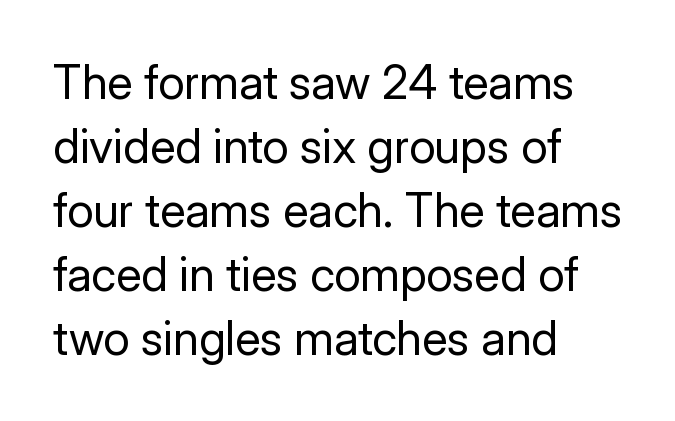
The image shows 47 px regular-weight sans-serif type, upright; set left-aligned, normal line spacing (1.36x), normal letter spacing, not underlined; low stroke contrast and a medium x-height.
